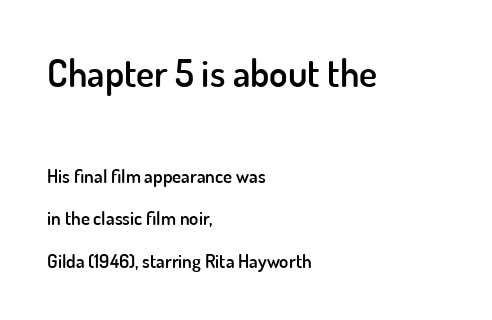
Regarding serifs, this sample does without them. On the weight axis this lands at semibold, roughly 600. Horizontal alignment here is leftward, the default for most running prose. The initial chunk of copy outweighs the following chunk in type size. Rule under the text: the space is simply empty. The lines are spread far apart with generous leading.
